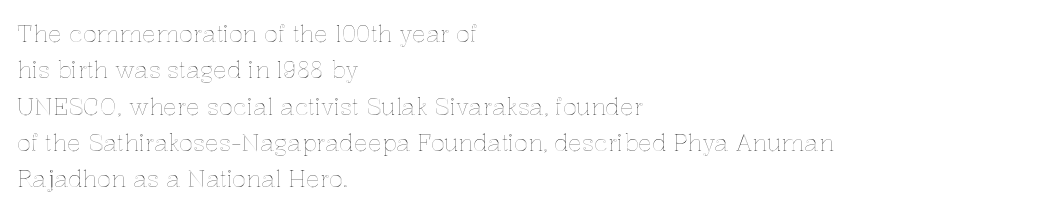
{"italic": "no", "underline": "no", "align": "left", "line_spacing": "normal", "line_spacing_ratio": 1.58, "letter_spacing": "normal", "letter_spacing_em": 0.0, "glyph_px": 23}
